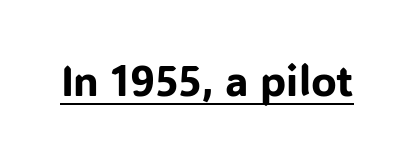
{"serif": "no", "italic": "no", "width": "normal", "stroke_contrast": "low", "x_height": "medium", "monospaced": "no", "underline": "yes", "letter_spacing": "normal", "letter_spacing_em": 0.0, "glyph_px": 42}
